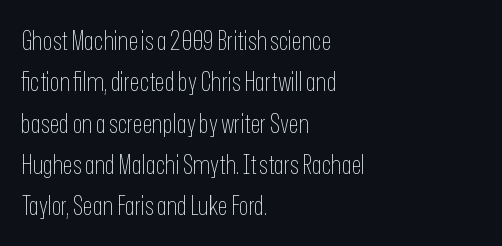
{"italic": "no", "bold": "no", "underline": "no", "align": "left", "line_spacing": "normal", "line_spacing_ratio": 1.59, "letter_spacing": "normal", "letter_spacing_em": 0.0, "glyph_px": 26}
